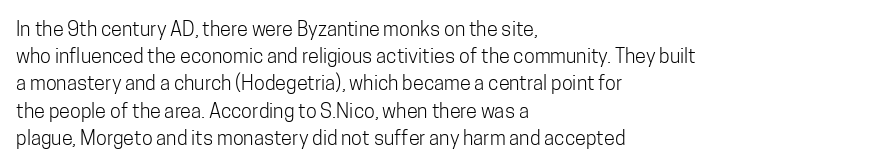
The text block is weighted toward the left margin, trailing off unevenly rightward. Summary of vertical rhythm: regular, with standard interline spacing. Spacing between characters is what you'd get straight out of the box. The letterforms sit at book weight or below.
